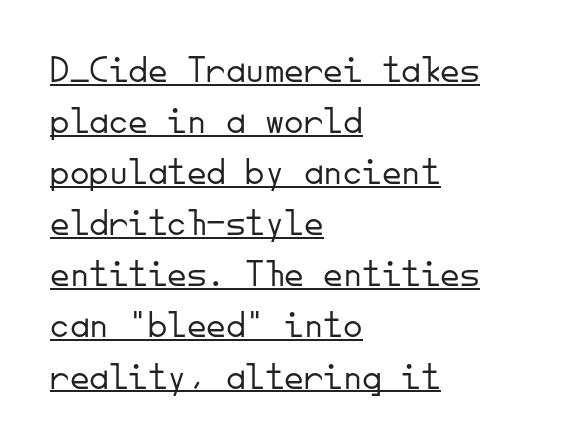
You can tell from the bare stems that sans-serif type was used. This is underlined copy, the kind a proofreader might mark for attention. Students, note that the glyphs here touch the page at normal intervals. Evenly set lines give the paragraph a standard silhouette.
